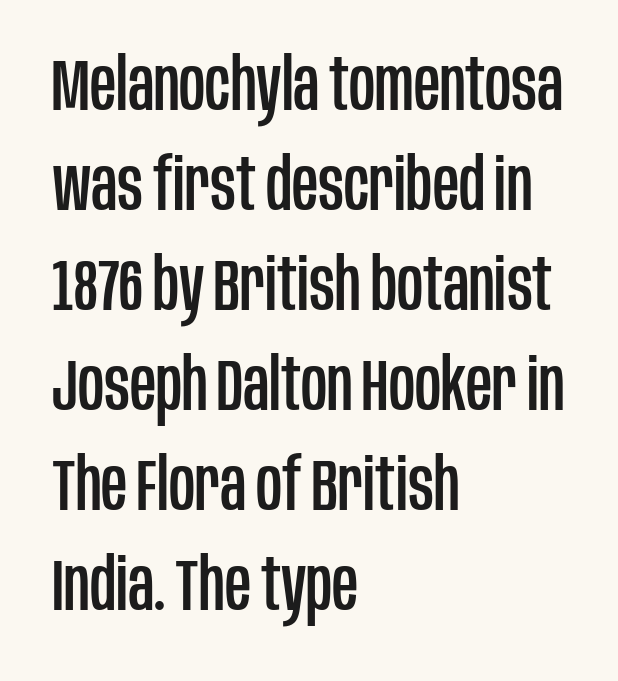
The image shows 72 px condensed sans-serif type, upright; set left-aligned, normal line spacing (1.39x), normal letter spacing, not underlined; low stroke contrast and a large x-height.
